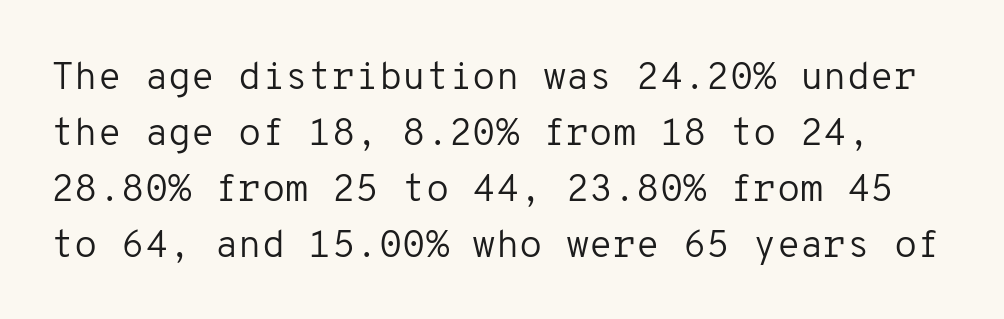
Q: Is the text bold? A: No.
Q: Is the text italic (slanted)? A: No, it is upright.
Q: Is the typeface a serif or a sans-serif typeface? A: Sans-serif.
Q: Is the text underlined? A: No.
Q: Is the spacing between letters normal or unusually wide? A: Normal.
Q: Is the spacing between lines tight, normal or loose? A: Normal.
Q: Width (condensed, normal, or wide)? A: Normal.
Q: Stroke contrast? A: Low.
Q: x-height? A: Medium.
Q: Monospaced? A: Yes.
